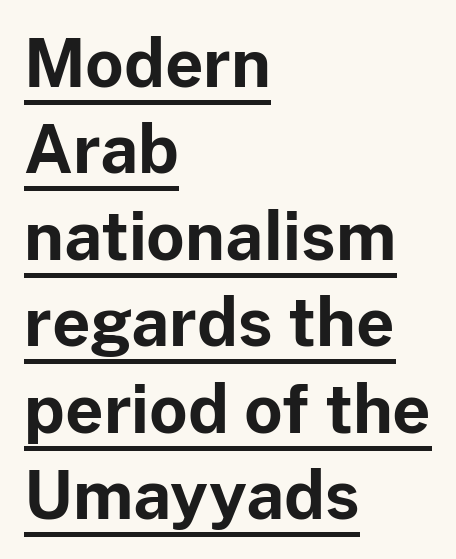
Q: Is the text bold? A: Yes.
Q: Is the text italic (slanted)? A: No, it is upright.
Q: Is the typeface a serif or a sans-serif typeface? A: Sans-serif.
Q: Is the text underlined? A: Yes.
Q: How is the paragraph aligned? A: Left-aligned.
Q: Is the spacing between letters normal or unusually wide? A: Normal.
Q: Is the spacing between lines tight, normal or loose? A: Normal.
Q: Width (condensed, normal, or wide)? A: Normal.
Q: Stroke contrast? A: Low.
Q: x-height? A: Medium.
Q: Monospaced? A: No.
